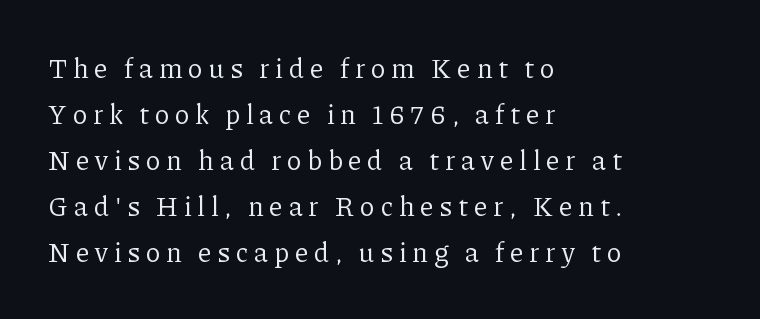
{"italic": "no", "bold": "no", "underline": "no", "align": "left", "line_spacing": "normal", "line_spacing_ratio": 1.7, "letter_spacing": "wide", "letter_spacing_em": 0.21, "glyph_px": 27}
